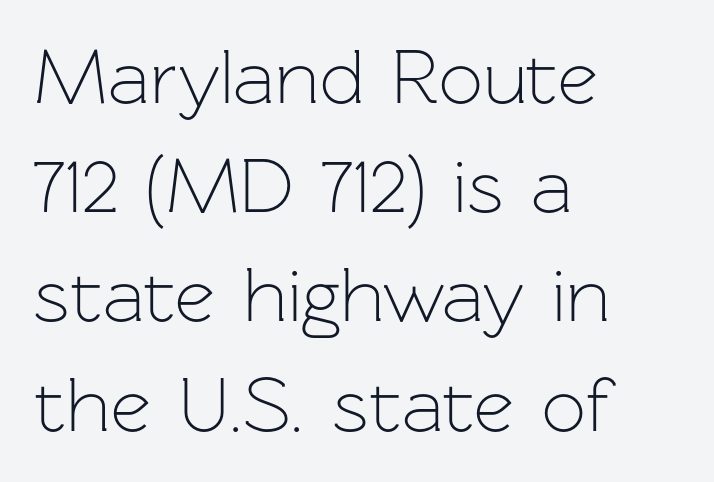
On a weight scale, this lands at 450 or below. No extra tracking has been applied to these lines. Unlike italic type, these characters show no tilt at all. Teacher's note: observe the even left margin — that is flush-left alignment.
